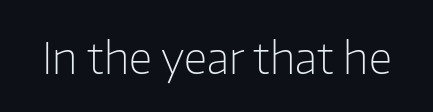
{"serif": "no", "italic": "no", "bold": "no", "weight": "light", "width": "normal", "stroke_contrast": "low", "x_height": "medium", "monospaced": "no", "underline": "no", "letter_spacing": "normal", "letter_spacing_em": 0.0, "glyph_px": 44}
